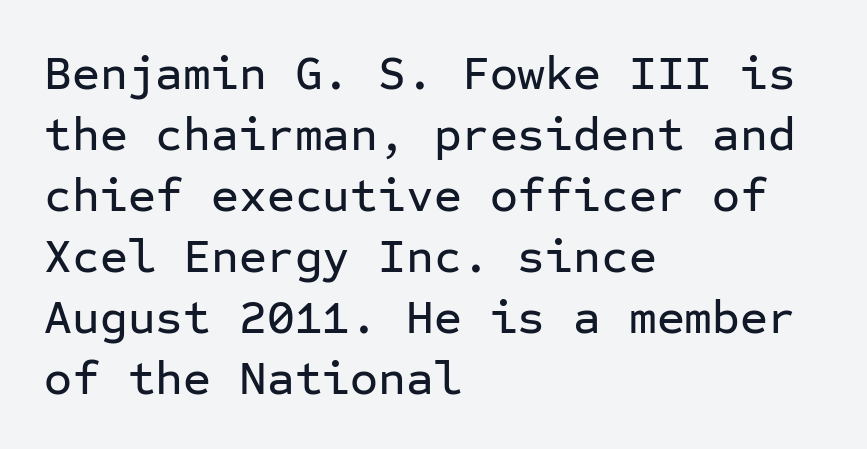
The image shows 48 px sans-serif type, upright, monospaced; set left-aligned, normal line spacing (1.27x), normal letter spacing, not underlined; low stroke contrast and a medium x-height.
